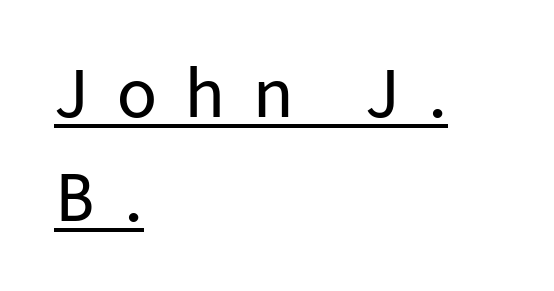
Short and long lines alike share a common starting point at left. A typesetter would call this heavily tracked-out type. Beneath each row of characters lies a ruled line. Stroke terminals: plain, sans-serif. Quick note: interline space is typical.
